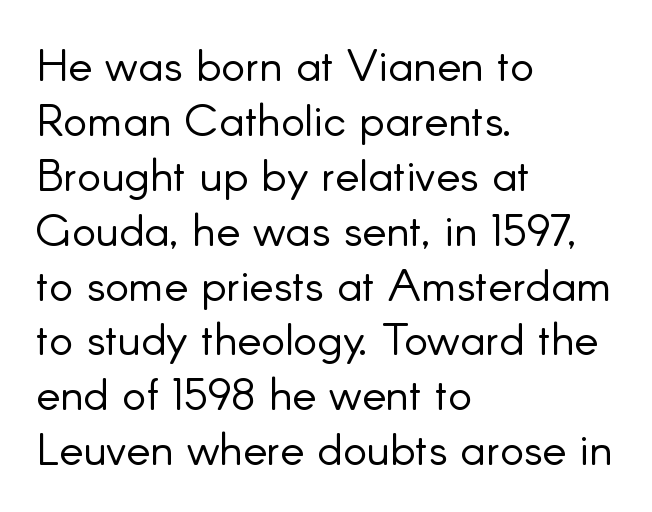
The image shows 45 px light sans-serif type, upright; set left-aligned, line spacing 1.22x, normal letter spacing, not underlined; low stroke contrast and a small x-height.
